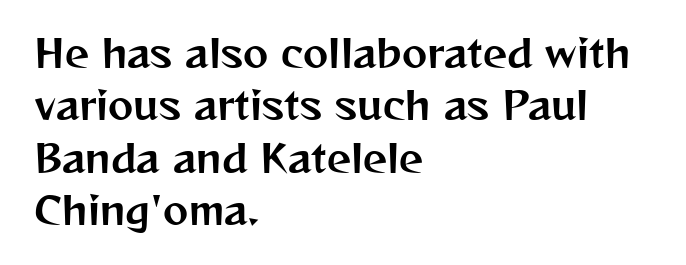
{"serif": "no", "italic": "no", "width": "normal", "stroke_contrast": "medium", "x_height": "medium", "monospaced": "no", "underline": "no", "align": "left", "line_spacing": "normal", "line_spacing_ratio": 1.38, "letter_spacing": "normal", "letter_spacing_em": 0.0, "glyph_px": 38}
